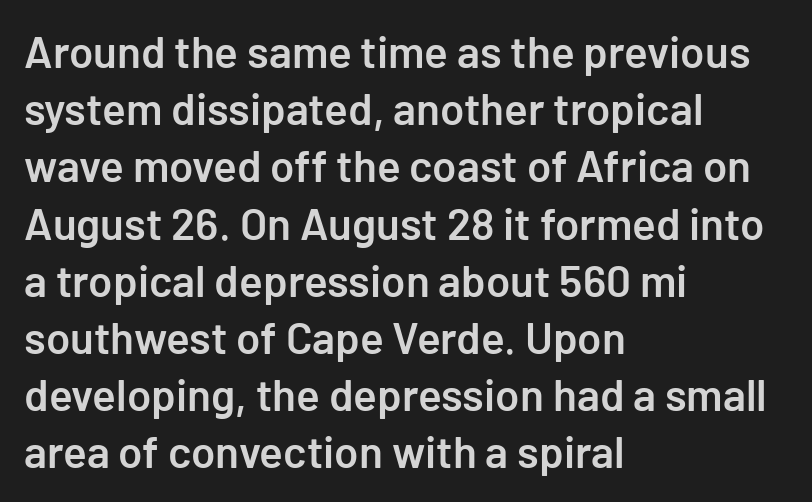
{"serif": "no", "italic": "no", "bold": "semi", "weight": "semibold", "width": "normal", "stroke_contrast": "low", "x_height": "medium", "underline": "no", "align": "left", "line_spacing": "normal", "line_spacing_ratio": 1.3, "letter_spacing": "normal", "letter_spacing_em": 0.0, "glyph_px": 44}
